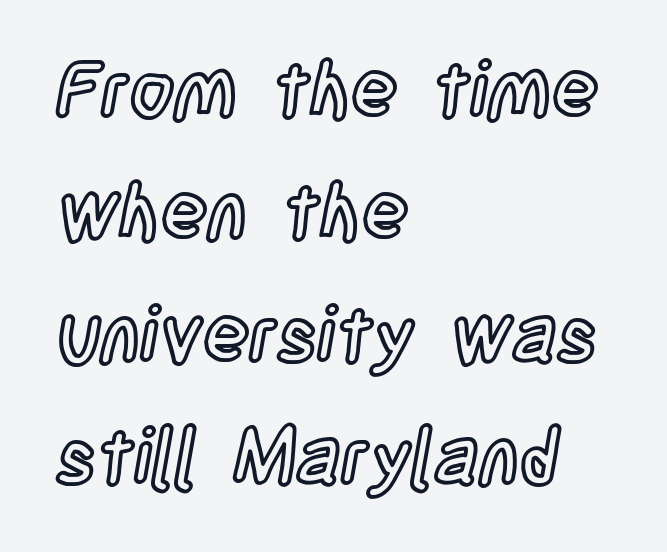
The image shows 77 px condensed type; set left-aligned, normal line spacing (1.59x), normal letter spacing, not underlined; a large x-height.
